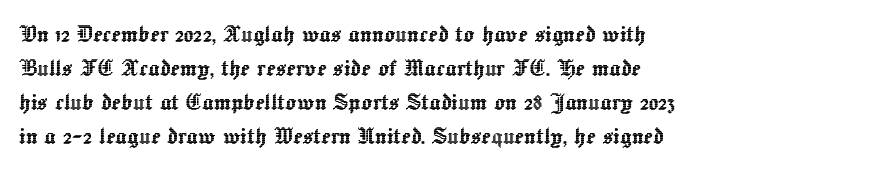
Horizontally, the lines are justified to the leading edge only. Check the space under the baseline: it is left empty. The letters stand upright; this is a roman face. These lines keep a tight, regular rhythm from letter to letter. Note the varied advance widths — an 'i' is clearly narrower than an 'm'.
